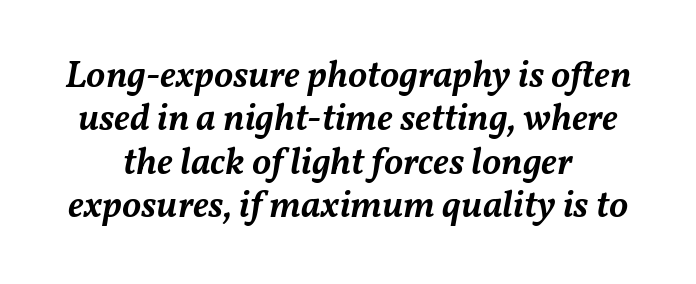
The image shows 38 px semibold type, italic (leaning right); set tight line spacing (1.14x), normal letter spacing, not underlined; medium stroke contrast and a medium x-height.
